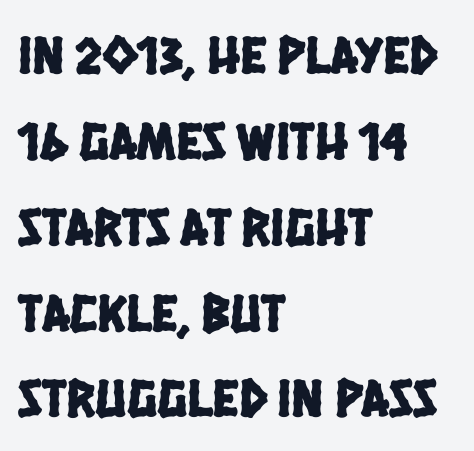
The lines in this sample share a left origin and differ only in where they stop. Compared with typical paragraphs, the rows here are spaced about the same. A typesetter would call this zero additional tracking. Observe the absence of serifs on each vertical stroke in this sample. The face used here is proportionally spaced, like ordinary book or web type.
